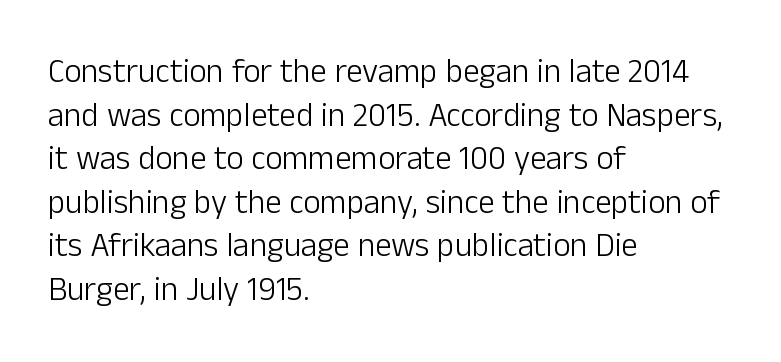
The image shows 33 px light sans-serif type, upright; set left-aligned, normal line spacing (1.32x), normal letter spacing, not underlined; low stroke contrast and a medium x-height.
